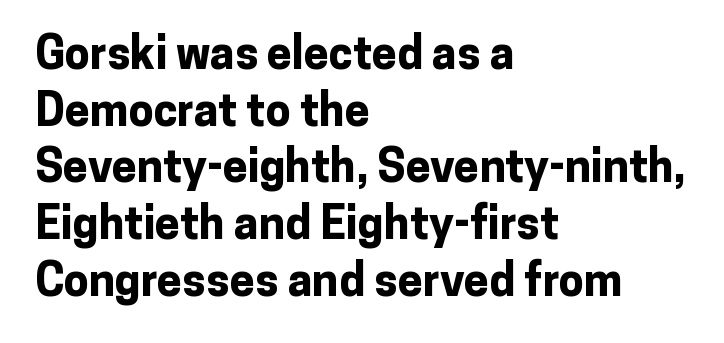
The image shows 45 px bold sans-serif type, upright; set left-aligned, normal line spacing (1.26x), normal letter spacing, not underlined; low stroke contrast and a medium x-height.
